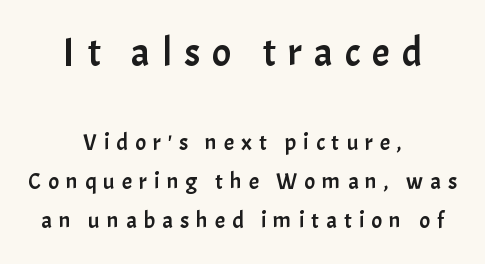
{"serif": "no", "italic": "no", "width": "normal", "stroke_contrast": "low", "x_height": "medium", "monospaced": "no", "underline": "no", "align": "center", "line_spacing": "normal", "line_spacing_ratio": 1.7, "letter_spacing": "wide", "letter_spacing_em": 0.3, "larger_block": "first", "size_ratio": 1.74, "glyph_px": 40}
